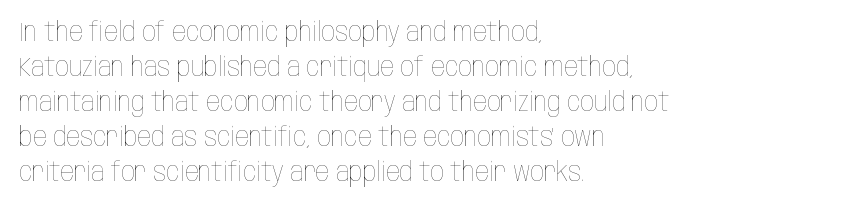
The image shows 27 px text type, upright; set left-aligned, normal line spacing (1.3x), normal letter spacing, not underlined.
